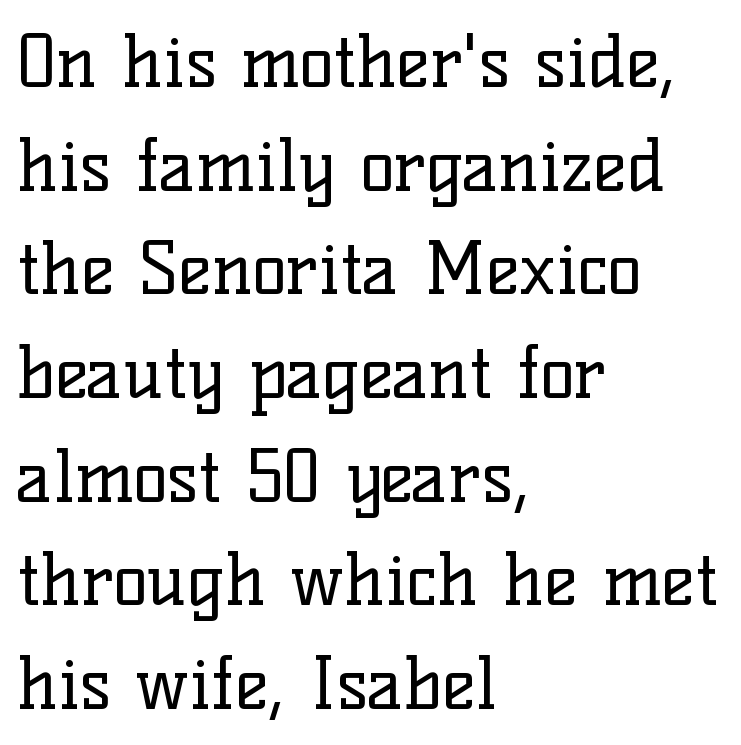
The rows are spaced the way most documents space them. The passage shown is typed in a proportional face where columns would drift. The foot of each line stays bare and open. These lines stack with their left ends in a neat column.
